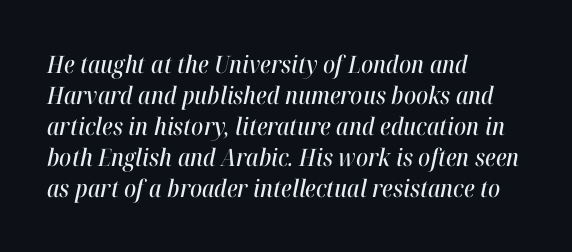
Q: Is the text italic (slanted)? A: Yes, it leans right by about 12 degrees.
Q: Is the text underlined? A: No.
Q: How is the paragraph aligned? A: Left-aligned.
Q: Is the spacing between letters normal or unusually wide? A: Normal.
Q: Is the spacing between lines tight, normal or loose? A: Normal.
